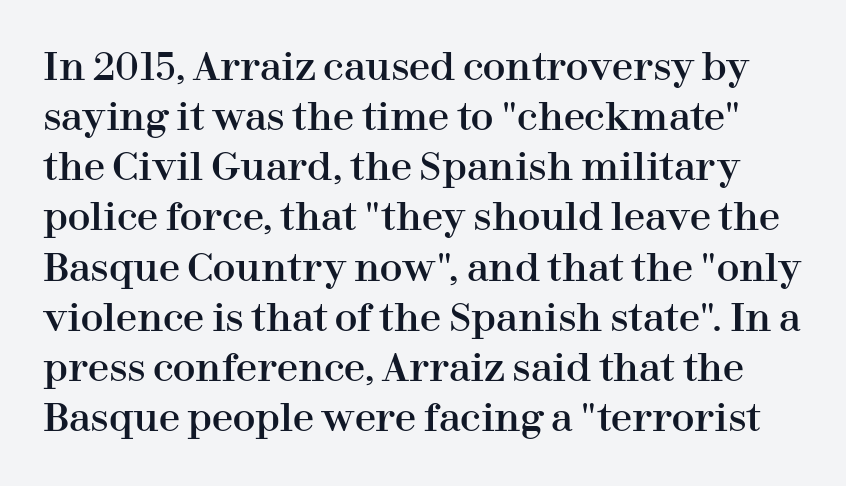
The image shows 38 px serif type, upright; set normal line spacing (1.32x), normal letter spacing, not underlined; high stroke contrast and a medium x-height.
